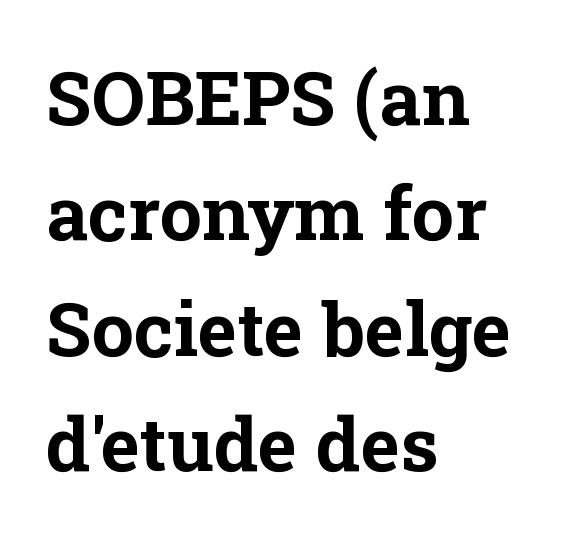
{"serif": "yes", "italic": "no", "bold": "yes", "weight": "bold", "width": "normal", "stroke_contrast": "low", "x_height": "medium", "monospaced": "no", "underline": "no", "align": "left", "line_spacing": "normal", "line_spacing_ratio": 1.54, "letter_spacing": "normal", "letter_spacing_em": 0.0, "glyph_px": 75}
